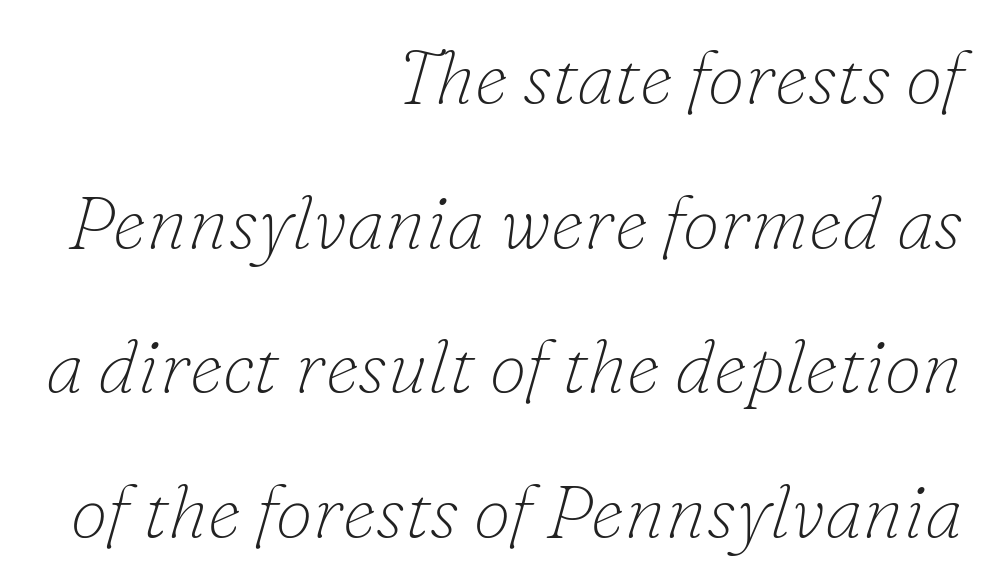
Q: Is the text bold? A: No.
Q: Is the text italic (slanted)? A: Yes, it leans right by about 16 degrees.
Q: Is the typeface a serif or a sans-serif typeface? A: Serif.
Q: Is the text underlined? A: No.
Q: How is the paragraph aligned? A: Right-aligned.
Q: Is the spacing between letters normal or unusually wide? A: Normal.
Q: Is the spacing between lines tight, normal or loose? A: Loose.
Q: Width (condensed, normal, or wide)? A: Normal.
Q: Stroke contrast? A: Low.
Q: x-height? A: Small.
Q: Monospaced? A: No.
